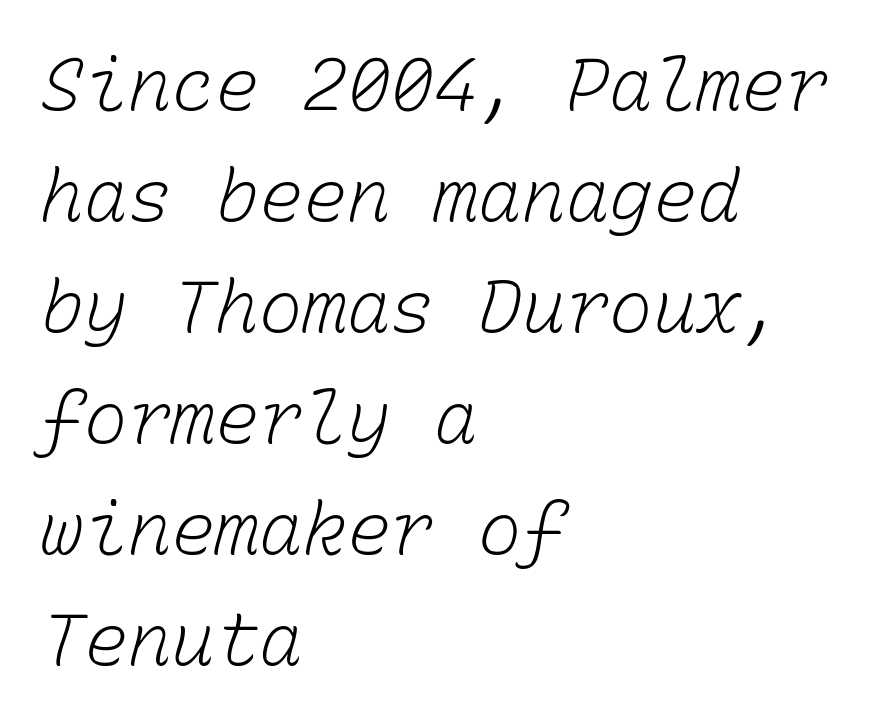
Q: Is the text bold? A: No.
Q: Is the text underlined? A: No.
Q: How is the paragraph aligned? A: Left-aligned.
Q: Is the spacing between letters normal or unusually wide? A: Normal.
Q: Is the spacing between lines tight, normal or loose? A: Normal.
Q: Width (condensed, normal, or wide)? A: Normal.
Q: Stroke contrast? A: Low.
Q: x-height? A: Medium.
Q: Monospaced? A: Yes.
